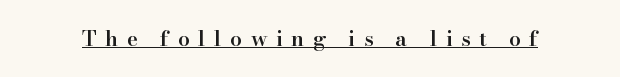
{"italic": "no", "bold": "semi", "underline": "yes", "letter_spacing": "wide", "letter_spacing_em": 0.41, "glyph_px": 21}
